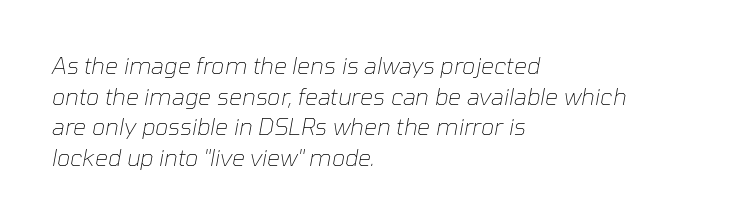
Q: Is the text bold? A: No.
Q: Is the text italic (slanted)? A: Yes, it leans right by about 10 degrees.
Q: Is the text underlined? A: No.
Q: How is the paragraph aligned? A: Left-aligned.
Q: Is the spacing between letters normal or unusually wide? A: Normal.
Q: Is the spacing between lines tight, normal or loose? A: Normal.
